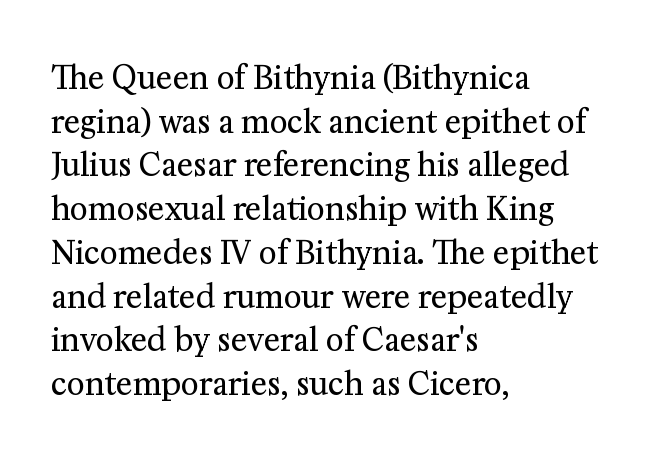
Q: Is the text bold? A: No.
Q: Is the text italic (slanted)? A: No, it is upright.
Q: Is the typeface a serif or a sans-serif typeface? A: Serif.
Q: Is the text underlined? A: No.
Q: How is the paragraph aligned? A: Left-aligned.
Q: Is the spacing between letters normal or unusually wide? A: Normal.
Q: Is the spacing between lines tight, normal or loose? A: Normal.
Q: Width (condensed, normal, or wide)? A: Normal.
Q: Stroke contrast? A: Medium.
Q: x-height? A: Medium.
Q: Monospaced? A: No.
